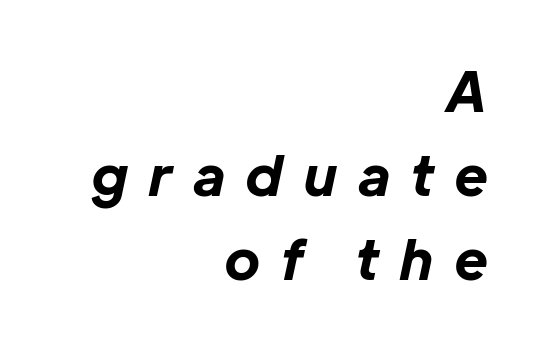
A normal amount of white space separates one row of letters from the next. Glance below the letters and you will spot only blank space. Does the copy run flush right? Yes — the right margin is perfectly even. You could only call the tracking loose — the letters float apart.
